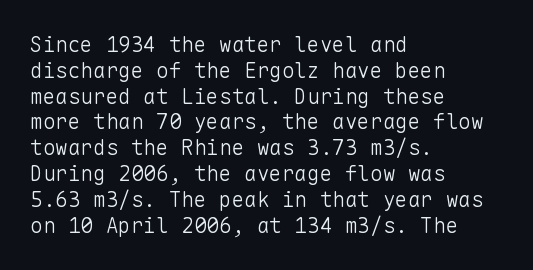
{"italic": "no", "bold": "no", "underline": "no", "align": "left", "line_spacing_ratio": 1.23, "letter_spacing": "normal", "letter_spacing_em": 0.0, "glyph_px": 21}
